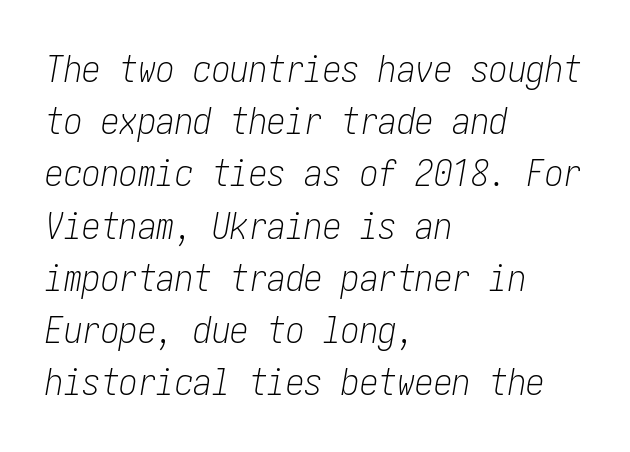
Italic: yes, the glyphs are oblique. Honestly, the letter spacing is just normal — you wouldn't notice it. The text block is weighted toward the left margin, trailing off unevenly rightward. The glyphs are unaccompanied by any horizontal stroke below them.
